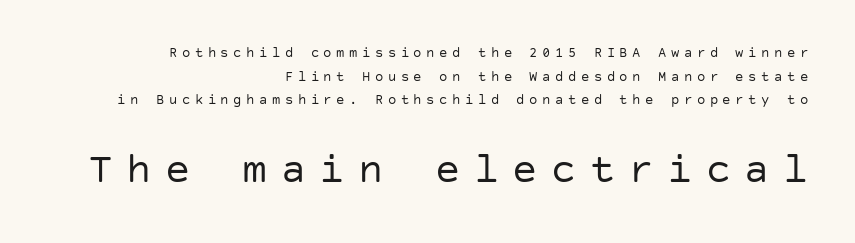
Q: Is the text bold? A: No.
Q: Is the text italic (slanted)? A: No, it is upright.
Q: Is the typeface a serif or a sans-serif typeface? A: Sans-serif.
Q: Is the text underlined? A: No.
Q: How is the paragraph aligned? A: Right-aligned.
Q: Is the spacing between letters normal or unusually wide? A: Unusually wide.
Q: Is the spacing between lines tight, normal or loose? A: Normal.
Q: Which block of text is set in a larger size, the first (top) or the second (bottom)? A: The second (bottom) one.
Q: Width (condensed, normal, or wide)? A: Normal.
Q: Stroke contrast? A: Low.
Q: x-height? A: Large.
